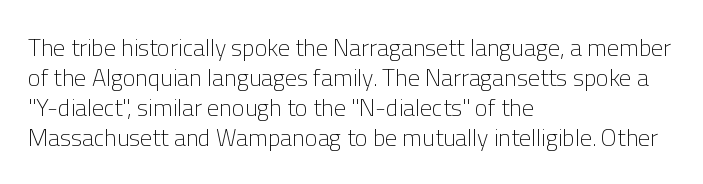
The image shows 24 px text type, upright; set left-aligned, normal line spacing (1.25x), normal letter spacing, not underlined.
